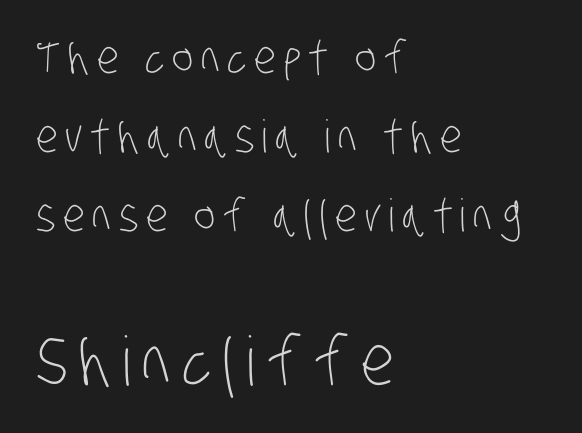
{"serif": "no", "bold": "no", "weight": "light", "width": "condensed", "stroke_contrast": "low", "x_height": "large", "monospaced": "no", "underline": "no", "align": "left", "line_spacing_ratio": 1.76, "larger_block": "second", "size_ratio": 1.51, "glyph_px": 68}
